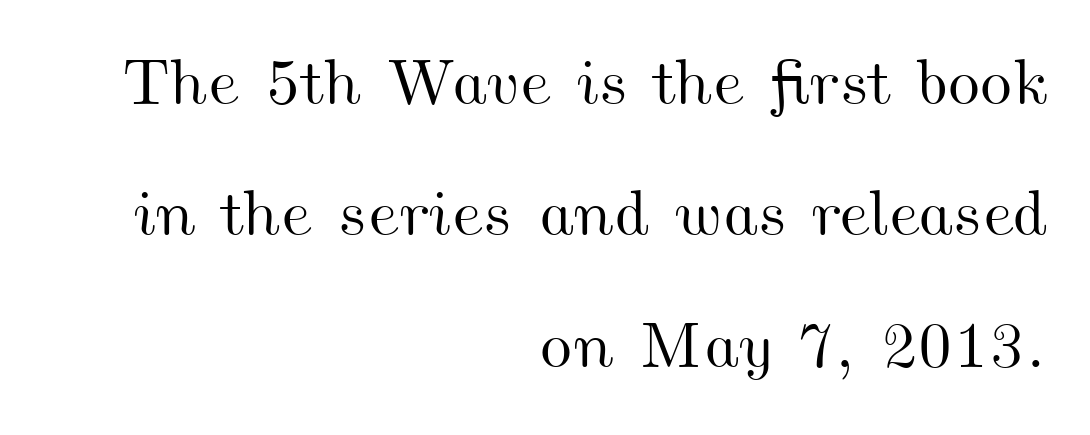
Casual observation: everything's shoved over to the right. The rendering keeps characters at their native spacing. These lines are rendered in a variable-pitch font. Only glyphs here, with clear space below each row. Vertical spacing — loose.
